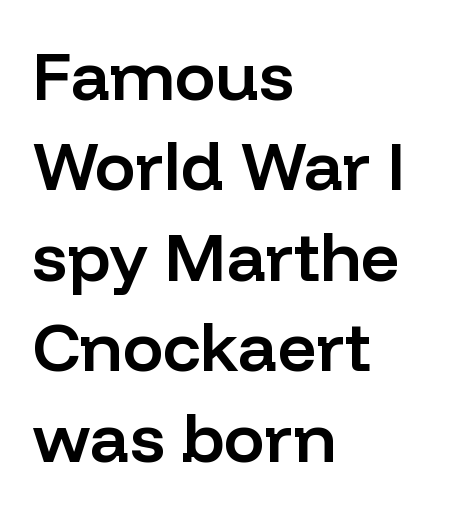
Every stem runs plumb, perpendicular to the baseline. Beneath every word, the page is bare. Inter-character spacing is left at the font's built-in metrics. Typographically, this falls in the sans-serif category.
